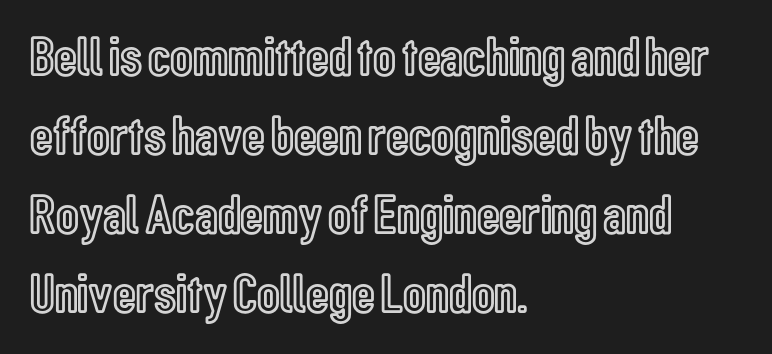
Q: Is the text italic (slanted)? A: No, it is upright.
Q: Is the text underlined? A: No.
Q: How is the paragraph aligned? A: Left-aligned.
Q: Is the spacing between letters normal or unusually wide? A: Normal.
Q: Is the spacing between lines tight, normal or loose? A: Normal.
Q: Width (condensed, normal, or wide)? A: Condensed.
Q: x-height? A: Medium.
Q: Monospaced? A: No.
